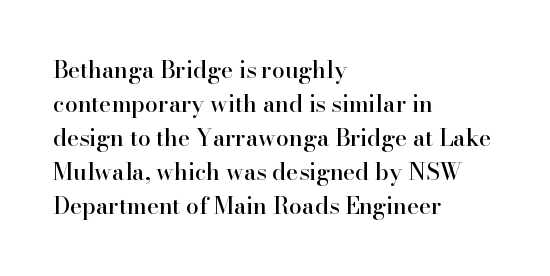
Clear beneath every line of the passage. Notice how descenders clear the ascenders below comfortably — that's standard leading. In terms of letterspacing, this is plain default setting. The lettering stays uniformly vertical, giving the passage a roman look. The lines in this sample share a left origin and differ only in where they stop.
